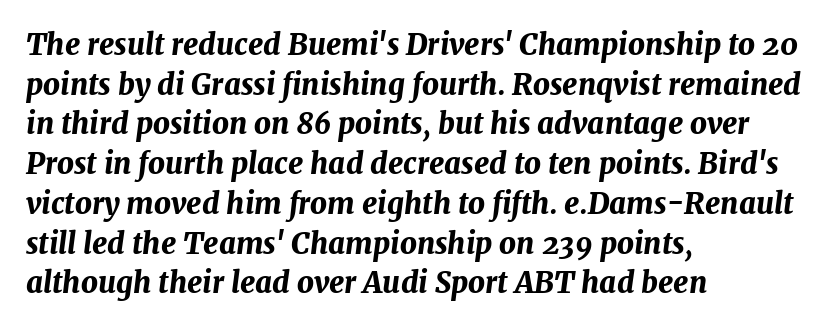
The image shows 29 px bold type, italic (leaning right); set left-aligned, normal line spacing (1.37x), normal letter spacing, not underlined; medium stroke contrast and a medium x-height.
